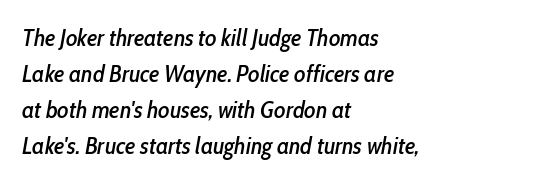
Each line starts at the same left margin while the right side varies. In terms of posture, this sample is oblique. Vertical spacing — default. Lines of text with bare space underneath. Each word holds together tightly as a unit, with standard inter-letter gaps.
